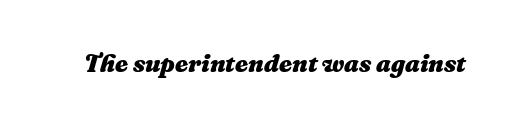
{"italic": "yes", "lean": "right", "slant_degrees": 16, "bold": "yes", "underline": "no", "letter_spacing": "normal", "letter_spacing_em": 0.0, "glyph_px": 25}
